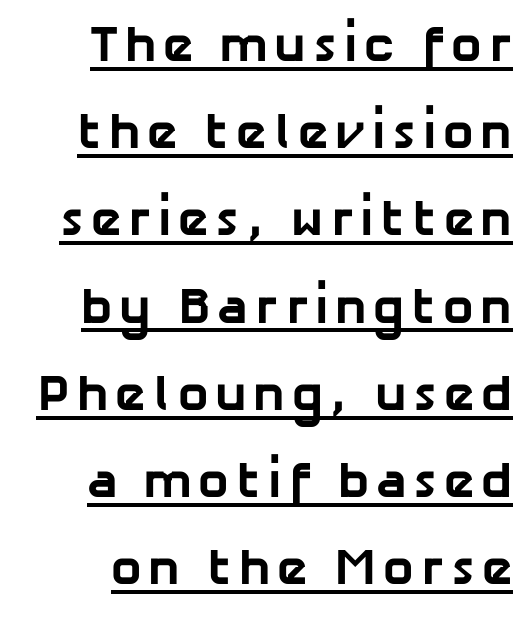
Character widths vary here, with narrow letters taking less room than wide ones. Its strokes are broad and dark, the hallmark of bold type. The letters carry no serifs — their stems end cleanly without finishing strokes. Glance below the letters and you will spot a drawn line.
